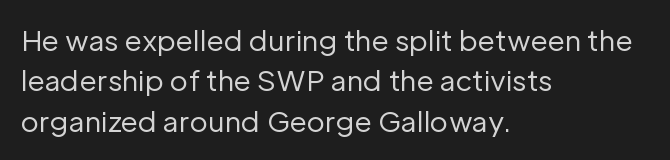
Q: Is the text bold? A: No.
Q: Is the text italic (slanted)? A: No, it is upright.
Q: Is the typeface a serif or a sans-serif typeface? A: Sans-serif.
Q: Is the text underlined? A: No.
Q: How is the paragraph aligned? A: Left-aligned.
Q: Is the spacing between letters normal or unusually wide? A: Normal.
Q: Is the spacing between lines tight, normal or loose? A: Normal.
Q: Width (condensed, normal, or wide)? A: Normal.
Q: Stroke contrast? A: Low.
Q: x-height? A: Medium.
Q: Monospaced? A: No.
